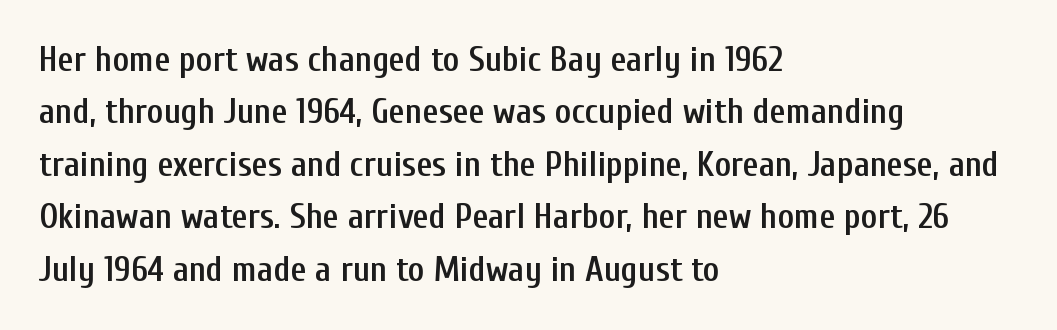
Is this a sans? Yes — the strokes have no serifs. No italicization has been applied; the sample stays upright. Alignment: flush left. Nothing unusual about the tracking: characters are spaced as the font intends. Regular leading.
